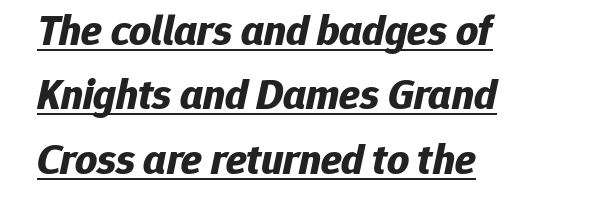
Q: Is the text bold? A: Yes.
Q: Is the text italic (slanted)? A: Yes, it leans right by about 12 degrees.
Q: Is the text underlined? A: Yes.
Q: How is the paragraph aligned? A: Left-aligned.
Q: Is the spacing between letters normal or unusually wide? A: Normal.
Q: Is the spacing between lines tight, normal or loose? A: Normal.
Q: Width (condensed, normal, or wide)? A: Normal.
Q: Stroke contrast? A: Low.
Q: x-height? A: Medium.
Q: Monospaced? A: No.
